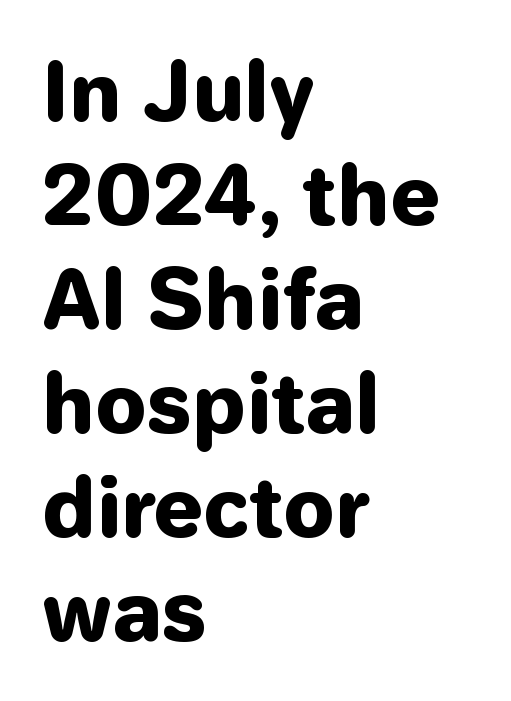
The image shows 80 px heavy sans-serif type, upright; set left-aligned, normal line spacing (1.3x), normal letter spacing, not underlined; low stroke contrast and a medium x-height.
